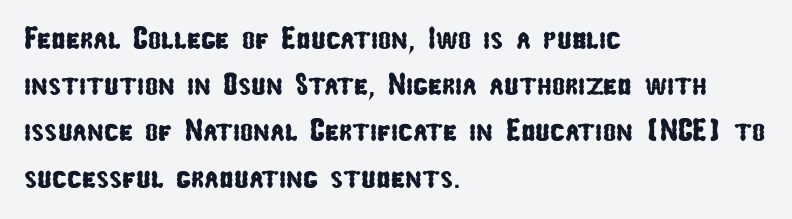
The image shows 31 px condensed sans-serif type; set left-aligned, normal line spacing (1.49x), normal letter spacing, not underlined; low stroke contrast and a medium x-height.
